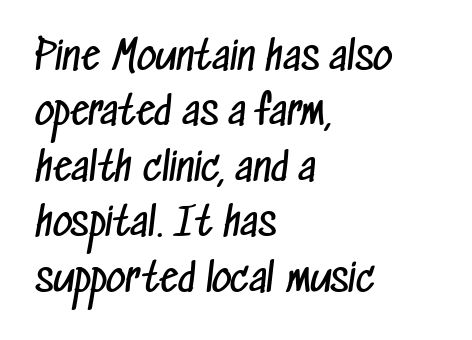
Glance below the letters and you will spot only blank space. One-word summary of the alignment: left. No extra ink here — the face is not bold. Tracking here is standard; glyphs follow each other at the usual distance. Compared with typical paragraphs, the rows here are spaced about the same.
